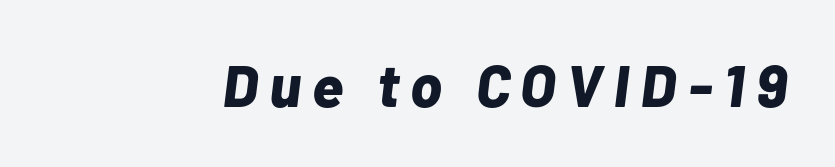
Nobody drew a line under any word here. As a designer I'd log this as weight 700, bold. Do the characters align in a grid? No, the font is proportional. Compared with ordinary roman type, these characters are visibly tilted.
